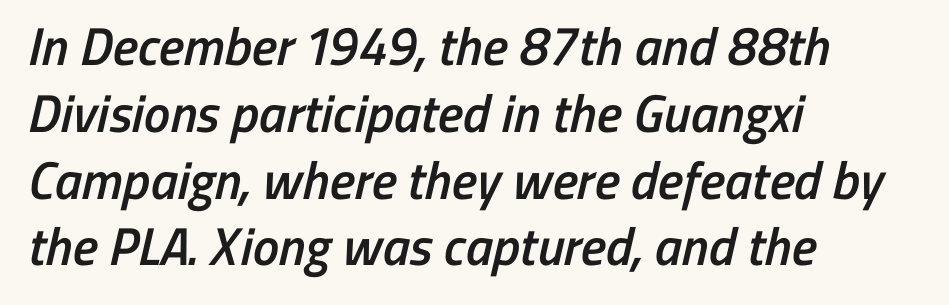
The image shows 53 px semibold, condensed sans-serif type; set left-aligned, normal line spacing (1.26x), normal letter spacing, not underlined; low stroke contrast and a medium x-height.
